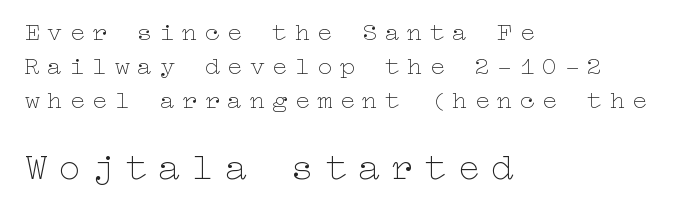
The image shows 37 px thin, wide type, upright; set left-aligned, normal line spacing (1.37x), unusually wide letter spacing (+0.3 em), not underlined; the second (bottom) block is 1.48x larger; low stroke contrast and a medium x-height.
